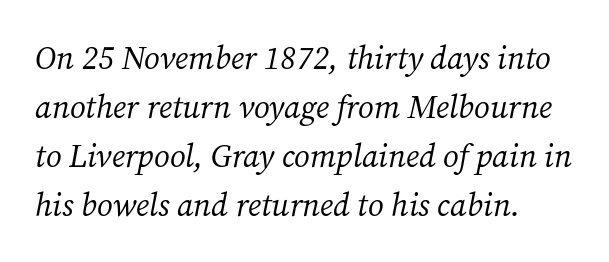
Q: Is the text bold? A: No.
Q: Is the text italic (slanted)? A: Yes, it leans right by about 12 degrees.
Q: Is the typeface a serif or a sans-serif typeface? A: Serif.
Q: Is the text underlined? A: No.
Q: Is the spacing between letters normal or unusually wide? A: Normal.
Q: Is the spacing between lines tight, normal or loose? A: Normal.
Q: Width (condensed, normal, or wide)? A: Normal.
Q: Stroke contrast? A: Medium.
Q: x-height? A: Medium.
Q: Monospaced? A: No.
